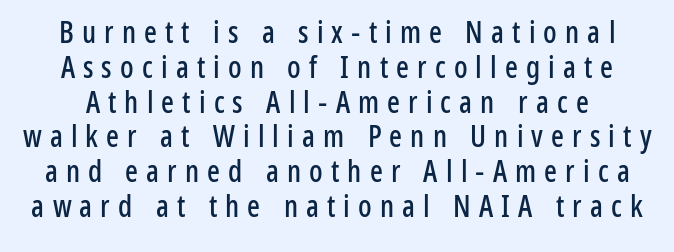
Typographically, this falls in the sans-serif category. Unmarked baselines from the first word to the last. You can tell it's not italic because the verticals are truly vertical. Look at the tracking — it's clearly loosened, letters drifting apart. Is this a fixed-width face? No — the glyphs have proportional, varying widths.
